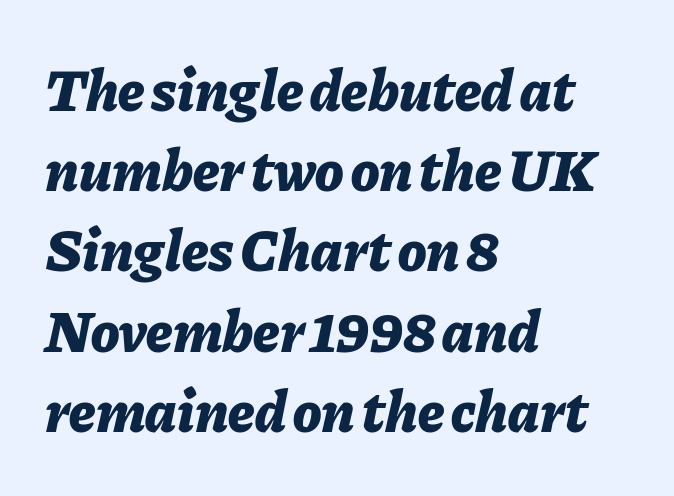
Q: Is the text bold? A: Yes.
Q: Is the text italic (slanted)? A: Yes, it leans right by about 11 degrees.
Q: Is the text underlined? A: No.
Q: How is the paragraph aligned? A: Left-aligned.
Q: Is the spacing between letters normal or unusually wide? A: Normal.
Q: Is the spacing between lines tight, normal or loose? A: Normal.
Q: Width (condensed, normal, or wide)? A: Normal.
Q: Stroke contrast? A: Low.
Q: x-height? A: Medium.
Q: Monospaced? A: No.
